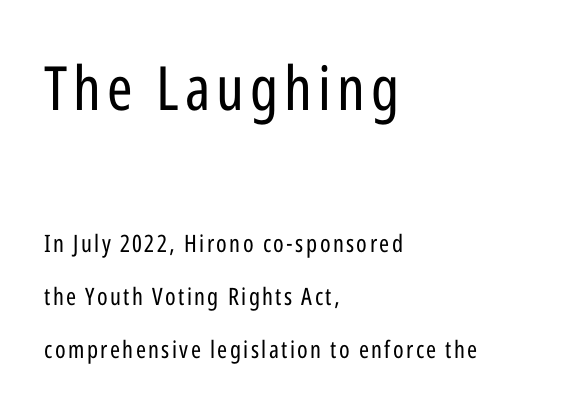
Q: Is the text bold? A: No.
Q: Is the text italic (slanted)? A: No, it is upright.
Q: Is the typeface a serif or a sans-serif typeface? A: Sans-serif.
Q: Is the text underlined? A: No.
Q: How is the paragraph aligned? A: Left-aligned.
Q: Is the spacing between lines tight, normal or loose? A: Loose.
Q: Which block of text is set in a larger size, the first (top) or the second (bottom)? A: The first (top) one.
Q: Width (condensed, normal, or wide)? A: Condensed.
Q: Stroke contrast? A: Low.
Q: x-height? A: Medium.
Q: Monospaced? A: No.
